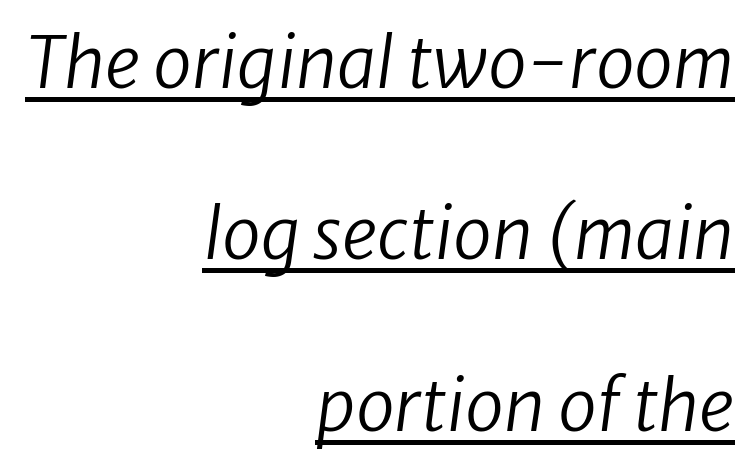
This is underlined copy, the kind a proofreader might mark for attention. These lines are set flush right with a ragged left edge. Bold? No — there's no thickening of the strokes. The vertical gap from one line to the next is large. Spacing verdict: proportional, widths tailored to each character.
